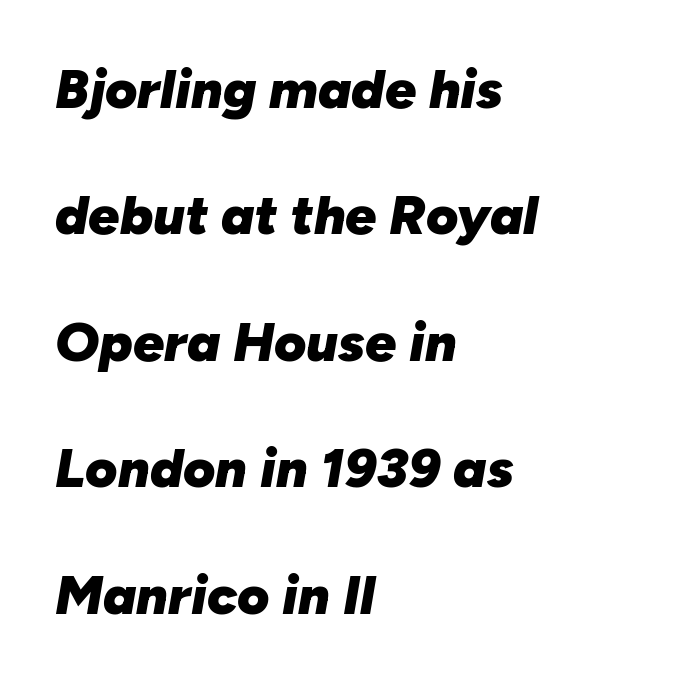
One-word summary of the alignment: left. A typesetter would call this zero additional tracking. Varying glyph widths throughout — classic text-font behaviour. Strong, thick strokes mark this as bold type.
